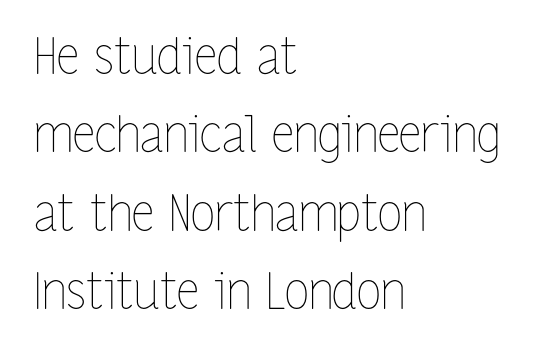
Q: Is the text bold? A: No.
Q: Is the text italic (slanted)? A: No, it is upright.
Q: Is the text underlined? A: No.
Q: How is the paragraph aligned? A: Left-aligned.
Q: Is the spacing between letters normal or unusually wide? A: Normal.
Q: Is the spacing between lines tight, normal or loose? A: Normal.
Q: Width (condensed, normal, or wide)? A: Condensed.
Q: Stroke contrast? A: Low.
Q: x-height? A: Medium.
Q: Monospaced? A: No.
